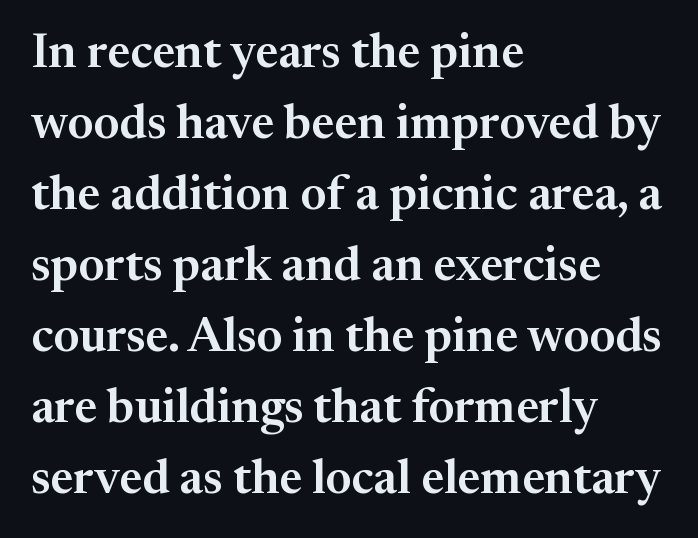
The type sits square on the baseline with zero lean. The designer left line spacing at the default. Plain, unruled lines of type. The setting favours the left margin, as ordinary paragraphs usually do.
